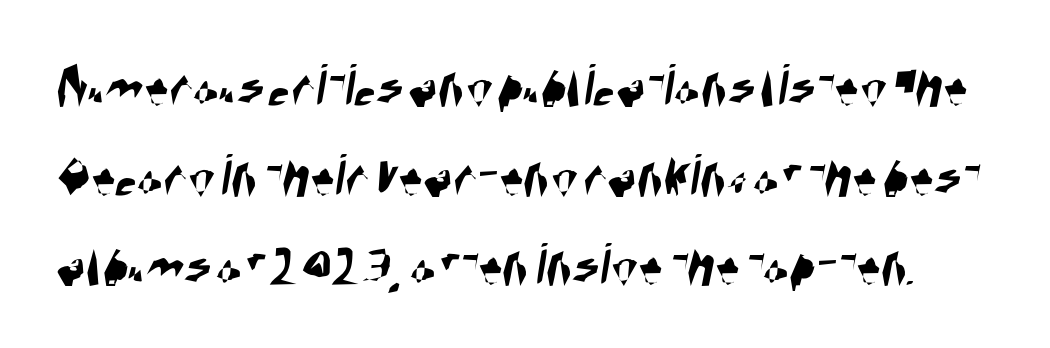
{"serif": "no", "width": "condensed", "stroke_contrast": "high", "x_height": "large", "monospaced": "no", "underline": "no", "line_spacing": "normal", "line_spacing_ratio": 1.47, "letter_spacing": "normal", "letter_spacing_em": 0.0, "glyph_px": 61}
